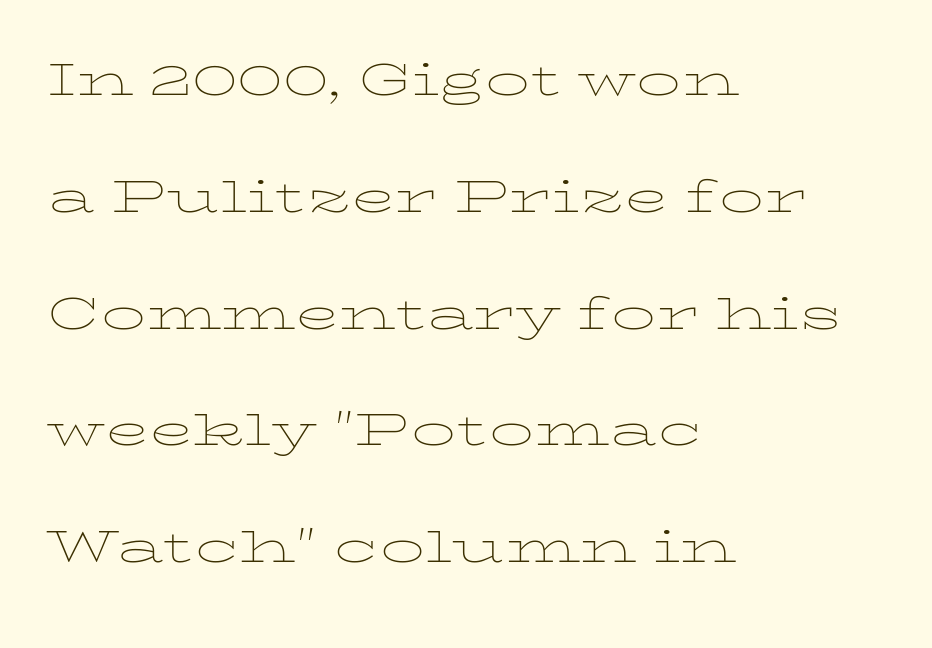
This is not heavy type; no bold has been used. The letters sit at their default tracking, neither squeezed nor spread. The face used here is proportionally spaced, like ordinary book or web type. Beneath every word, the page is bare. Leading is clearly above the norm, producing a sparse column.
